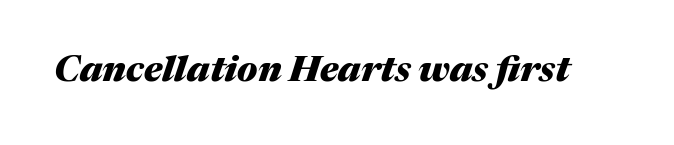
The image shows 36 px heavy type, italic (leaning right); set normal letter spacing, not underlined; medium stroke contrast and a medium x-height.
